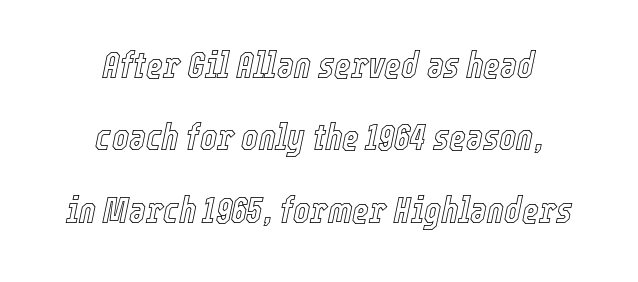
The image shows 36 px condensed type, italic (leaning right); set centered, loose line spacing (2.01x), normal letter spacing, not underlined; a medium x-height.
